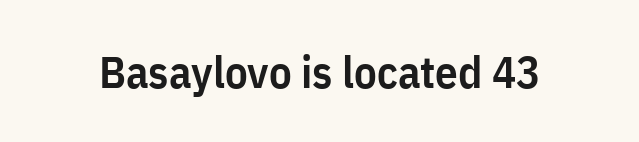
The image shows 45 px semibold, condensed sans-serif type, upright; set normal letter spacing, not underlined; low stroke contrast and a medium x-height.
